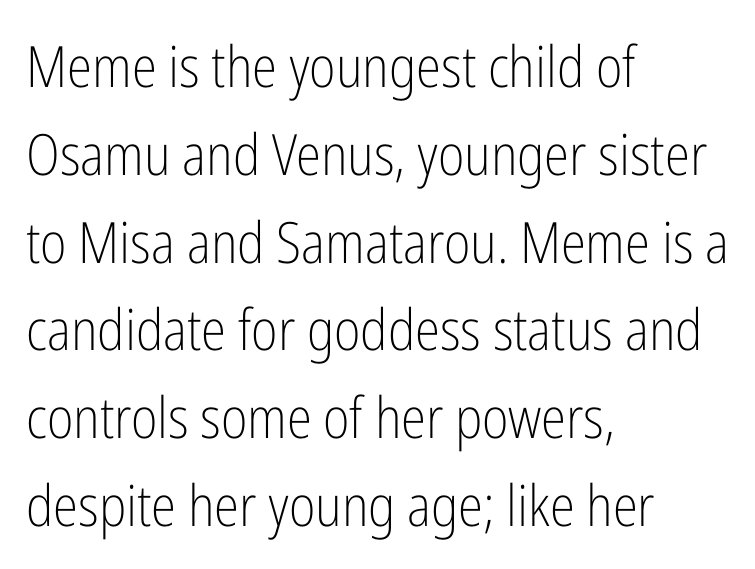
Ordinary non-slanted type is in use. Note the varied advance widths — an 'i' is clearly narrower than an 'm'. Heft: none added — not bold. Regular leading. Glyph-to-glyph distance matches everyday printed text. This is sans-serif lettering, the kind often seen on screens and signage.
